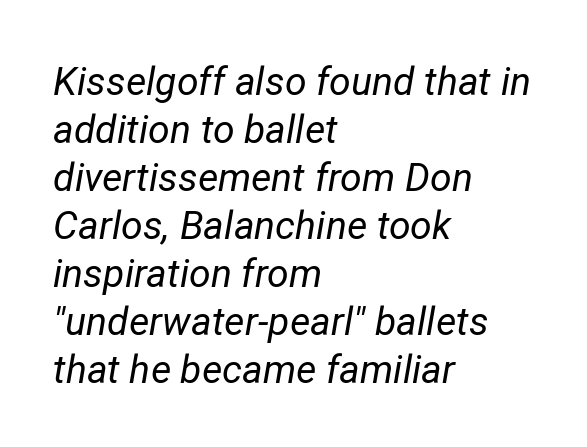
{"italic": "yes", "lean": "right", "slant_degrees": 12, "bold": "no", "weight": "regular", "width": "normal", "stroke_contrast": "low", "x_height": "medium", "monospaced": "no", "underline": "no", "align": "left", "line_spacing_ratio": 1.23, "letter_spacing": "normal", "letter_spacing_em": 0.0, "glyph_px": 39}
